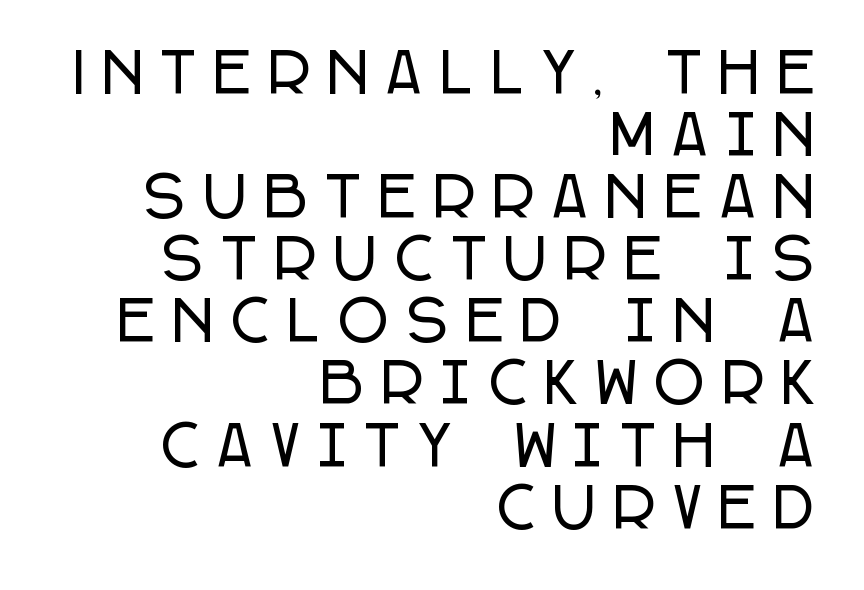
The image shows 54 px condensed sans-serif type, upright; set right-aligned, tight line spacing (1.15x), unusually wide letter spacing (+0.35 em), not underlined; low stroke contrast and a large x-height.
